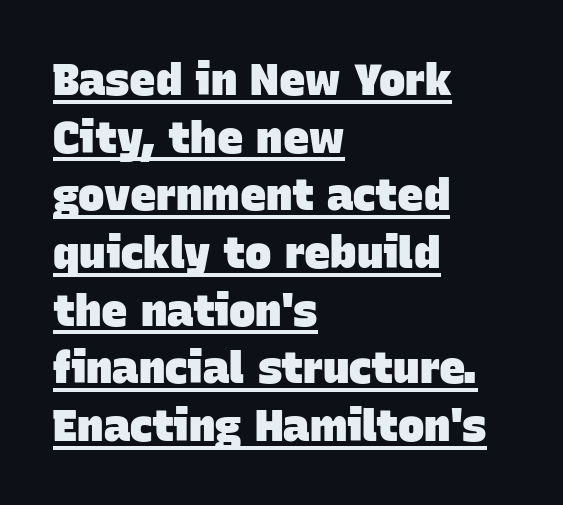
Q: Is the text bold? A: Yes.
Q: Is the typeface a serif or a sans-serif typeface? A: Sans-serif.
Q: Is the text underlined? A: Yes.
Q: How is the paragraph aligned? A: Left-aligned.
Q: Is the spacing between letters normal or unusually wide? A: Normal.
Q: Is the spacing between lines tight, normal or loose? A: Normal.
Q: Width (condensed, normal, or wide)? A: Normal.
Q: Stroke contrast? A: Low.
Q: x-height? A: Large.
Q: Monospaced? A: No.
